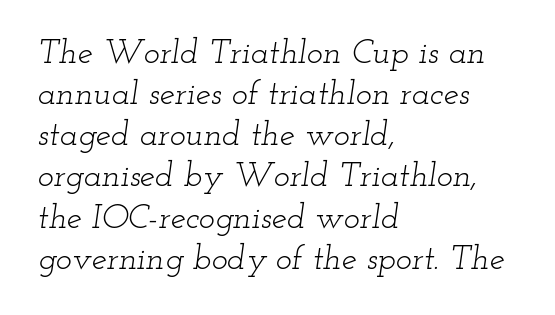
The specimen omits any rule beneath the text block's lines. Caption: multi-line text, flush left, ragged right. Think of a printed novel: that variable character pitch is what you see here. Here the glyphs are tracked normally, forming tight word shapes. Small tapered or slab feet sit at the stroke ends, so this counts as serif. Caption: face not bold, strokes unweighted.
